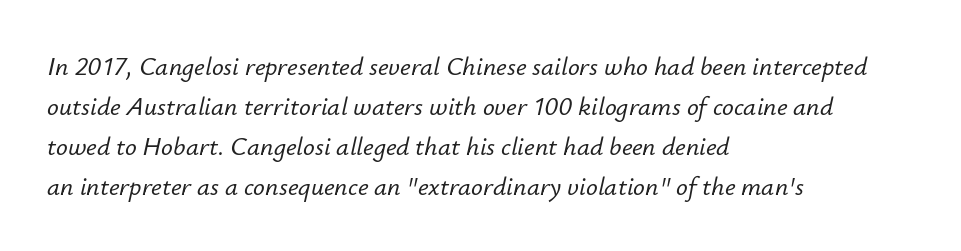
The image shows 26 px text type, italic (leaning right); set left-aligned, normal line spacing (1.54x), normal letter spacing, not underlined.
